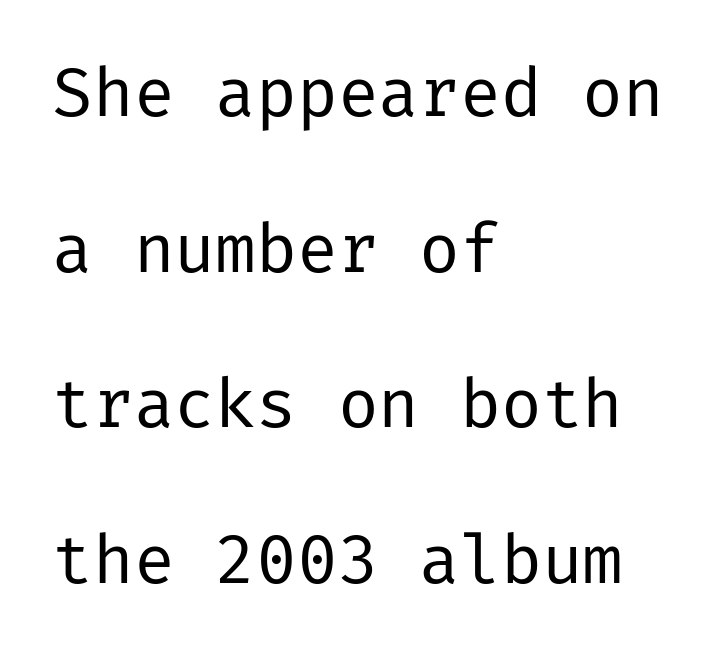
Q: Is the text bold? A: No.
Q: Is the text italic (slanted)? A: No, it is upright.
Q: Is the typeface a serif or a sans-serif typeface? A: Sans-serif.
Q: Is the text underlined? A: No.
Q: How is the paragraph aligned? A: Left-aligned.
Q: Is the spacing between letters normal or unusually wide? A: Normal.
Q: Is the spacing between lines tight, normal or loose? A: Loose.
Q: Width (condensed, normal, or wide)? A: Normal.
Q: Stroke contrast? A: Low.
Q: x-height? A: Medium.
